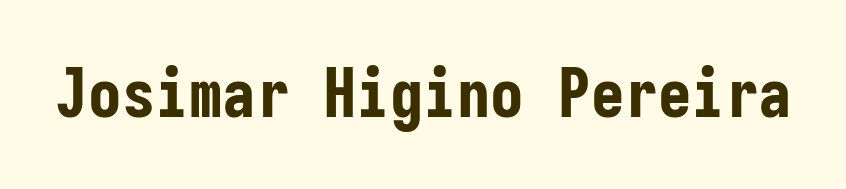
{"serif": "no", "italic": "no", "bold": "yes", "weight": "bold", "width": "condensed", "stroke_contrast": "low", "x_height": "medium", "monospaced": "yes", "underline": "no", "letter_spacing": "normal", "letter_spacing_em": 0.0, "glyph_px": 67}
